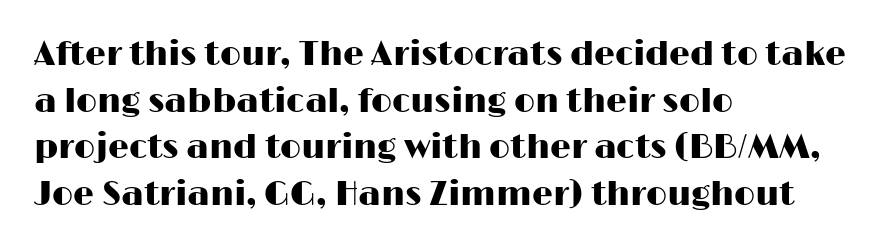
Q: Is the text italic (slanted)? A: No, it is upright.
Q: Is the typeface a serif or a sans-serif typeface? A: Sans-serif.
Q: Is the text underlined? A: No.
Q: How is the paragraph aligned? A: Left-aligned.
Q: Is the spacing between letters normal or unusually wide? A: Normal.
Q: Is the spacing between lines tight, normal or loose? A: Normal.
Q: Width (condensed, normal, or wide)? A: Wide.
Q: Stroke contrast? A: High.
Q: x-height? A: Medium.
Q: Monospaced? A: No.
